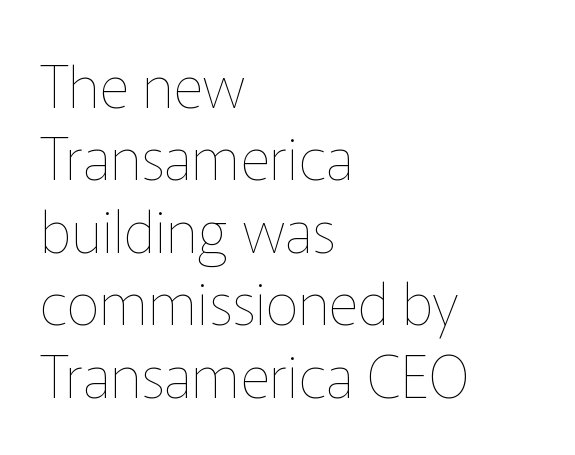
The image shows 58 px thin type, upright; set left-aligned, normal line spacing (1.25x), normal letter spacing, not underlined; low stroke contrast and a medium x-height.
